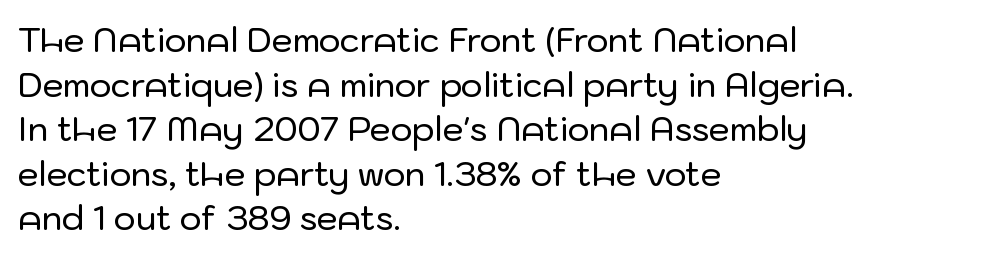
Q: Is the text italic (slanted)? A: No, it is upright.
Q: Is the typeface a serif or a sans-serif typeface? A: Sans-serif.
Q: Is the text underlined? A: No.
Q: How is the paragraph aligned? A: Left-aligned.
Q: Is the spacing between letters normal or unusually wide? A: Normal.
Q: Is the spacing between lines tight, normal or loose? A: Normal.
Q: Width (condensed, normal, or wide)? A: Normal.
Q: Stroke contrast? A: Low.
Q: x-height? A: Medium.
Q: Monospaced? A: No.
